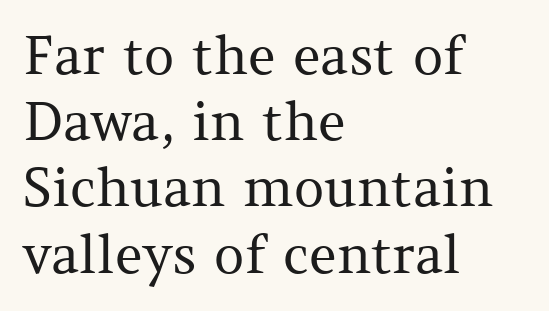
Q: Is the text bold? A: No.
Q: Is the text italic (slanted)? A: No, it is upright.
Q: Is the typeface a serif or a sans-serif typeface? A: Serif.
Q: Is the text underlined? A: No.
Q: How is the paragraph aligned? A: Left-aligned.
Q: Is the spacing between letters normal or unusually wide? A: Normal.
Q: Is the spacing between lines tight, normal or loose? A: Normal.
Q: Width (condensed, normal, or wide)? A: Normal.
Q: Stroke contrast? A: Medium.
Q: x-height? A: Medium.
Q: Monospaced? A: No.
